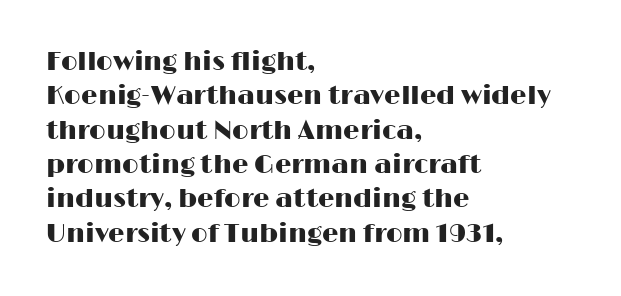
The image shows 26 px text type, upright; set left-aligned, normal line spacing (1.32x), normal letter spacing, not underlined.
